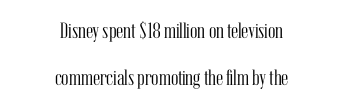
{"italic": "no", "bold": "no", "underline": "no", "align": "center", "line_spacing": "loose", "line_spacing_ratio": 2.15, "letter_spacing": "normal", "letter_spacing_em": 0.0, "glyph_px": 22}
